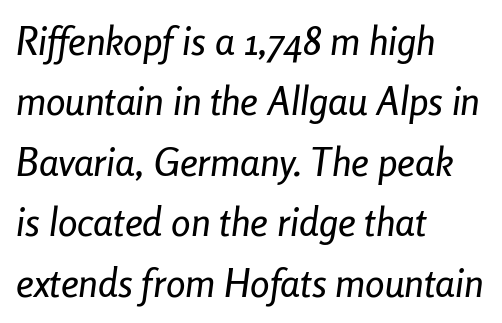
Q: Is the text italic (slanted)? A: Yes, it leans right by about 8 degrees.
Q: Is the text underlined? A: No.
Q: How is the paragraph aligned? A: Left-aligned.
Q: Is the spacing between letters normal or unusually wide? A: Normal.
Q: Is the spacing between lines tight, normal or loose? A: Normal.
Q: Width (condensed, normal, or wide)? A: Condensed.
Q: Stroke contrast? A: Low.
Q: x-height? A: Medium.
Q: Monospaced? A: No.
